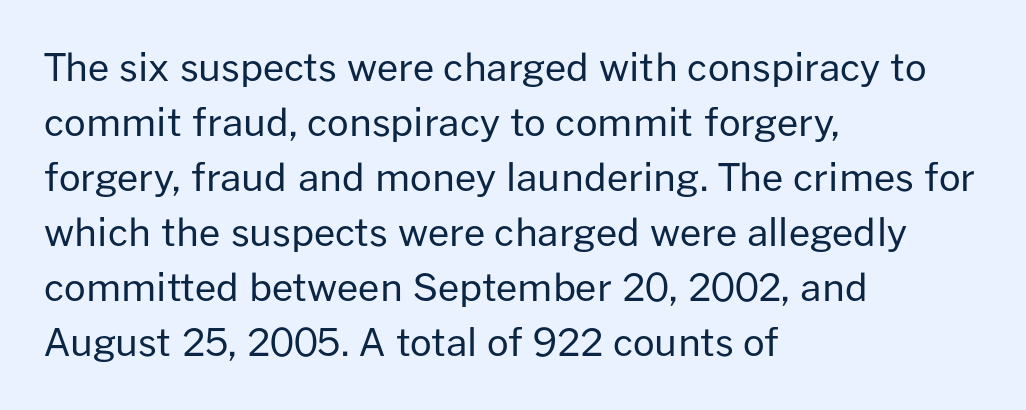
{"serif": "no", "italic": "no", "bold": "no", "weight": "regular", "width": "normal", "stroke_contrast": "low", "x_height": "medium", "monospaced": "no", "underline": "no", "align": "left", "line_spacing": "normal", "line_spacing_ratio": 1.45, "letter_spacing": "normal", "letter_spacing_em": 0.0, "glyph_px": 38}
